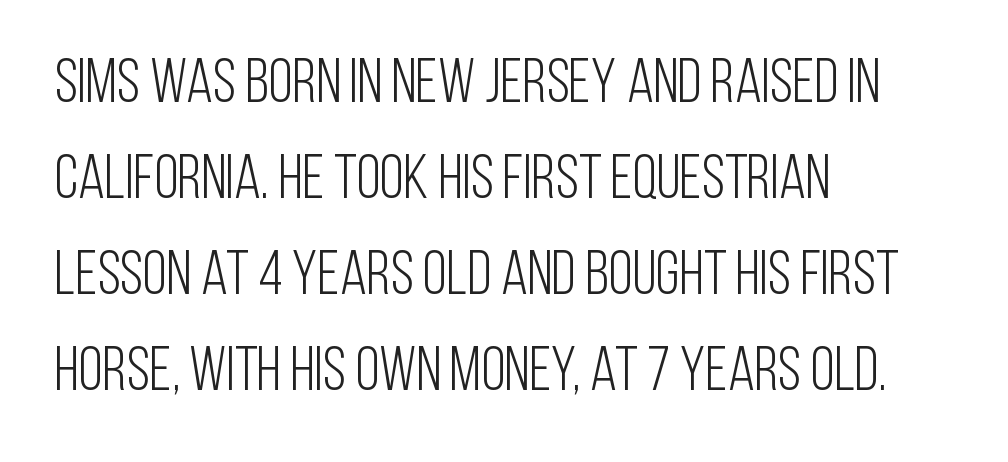
Q: Is the text bold? A: No.
Q: Is the text italic (slanted)? A: No, it is upright.
Q: Is the typeface a serif or a sans-serif typeface? A: Sans-serif.
Q: Is the text underlined? A: No.
Q: How is the paragraph aligned? A: Left-aligned.
Q: Is the spacing between letters normal or unusually wide? A: Normal.
Q: Is the spacing between lines tight, normal or loose? A: Normal.
Q: Width (condensed, normal, or wide)? A: Condensed.
Q: Stroke contrast? A: Low.
Q: x-height? A: Large.
Q: Monospaced? A: No.
